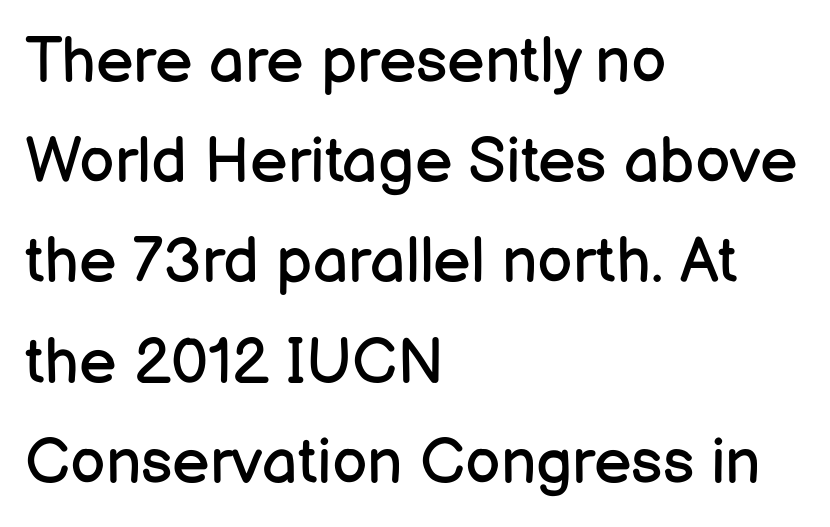
{"serif": "no", "italic": "no", "bold": "no", "weight": "regular", "width": "normal", "stroke_contrast": "low", "x_height": "medium", "monospaced": "no", "underline": "no", "align": "left", "line_spacing": "normal", "line_spacing_ratio": 1.59, "letter_spacing": "normal", "letter_spacing_em": 0.0, "glyph_px": 63}
